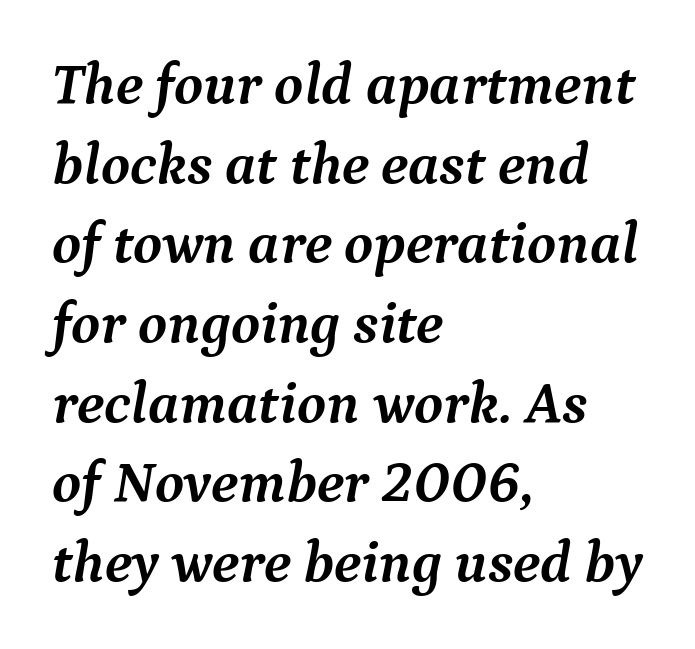
Q: Is the text bold? A: Yes.
Q: Is the text italic (slanted)? A: Yes, it leans right by about 9 degrees.
Q: Is the typeface a serif or a sans-serif typeface? A: Serif.
Q: Is the text underlined? A: No.
Q: How is the paragraph aligned? A: Left-aligned.
Q: Is the spacing between letters normal or unusually wide? A: Normal.
Q: Is the spacing between lines tight, normal or loose? A: Normal.
Q: Width (condensed, normal, or wide)? A: Normal.
Q: Stroke contrast? A: Medium.
Q: x-height? A: Medium.
Q: Monospaced? A: No.
